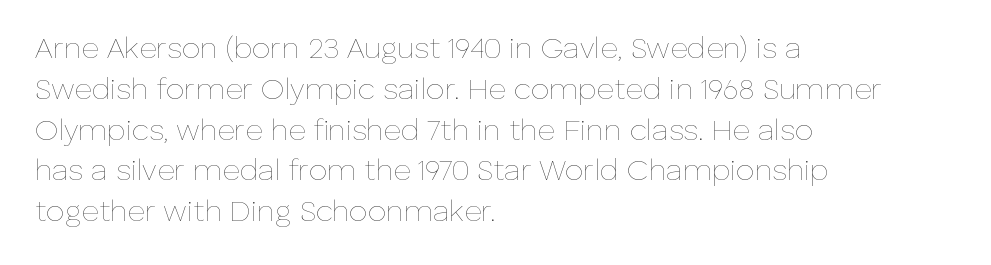
Q: Is the text bold? A: No.
Q: Is the text italic (slanted)? A: No, it is upright.
Q: Is the text underlined? A: No.
Q: How is the paragraph aligned? A: Left-aligned.
Q: Is the spacing between letters normal or unusually wide? A: Normal.
Q: Is the spacing between lines tight, normal or loose? A: Normal.
Q: Width (condensed, normal, or wide)? A: Normal.
Q: Stroke contrast? A: Low.
Q: x-height? A: Medium.
Q: Monospaced? A: No.
